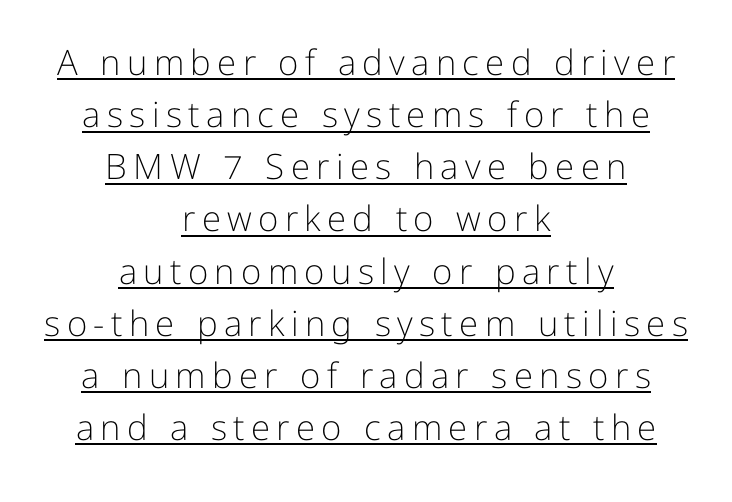
Q: Is the text bold? A: No.
Q: Is the text italic (slanted)? A: No, it is upright.
Q: Is the typeface a serif or a sans-serif typeface? A: Sans-serif.
Q: Is the text underlined? A: Yes.
Q: How is the paragraph aligned? A: Centered.
Q: Is the spacing between lines tight, normal or loose? A: Normal.
Q: Width (condensed, normal, or wide)? A: Normal.
Q: Stroke contrast? A: Low.
Q: x-height? A: Medium.
Q: Monospaced? A: No.
